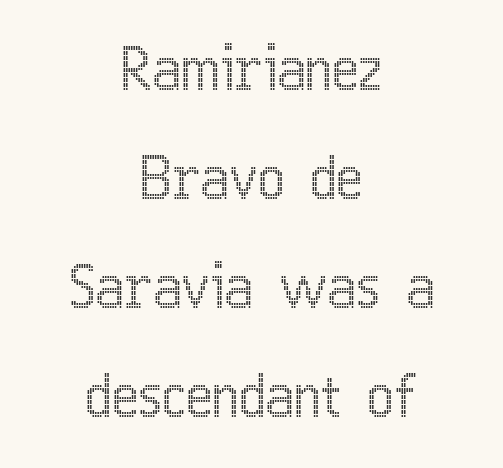
The image shows 57 px condensed type, upright; set centered, loose line spacing (1.91x), normal letter spacing, not underlined; a medium x-height.
